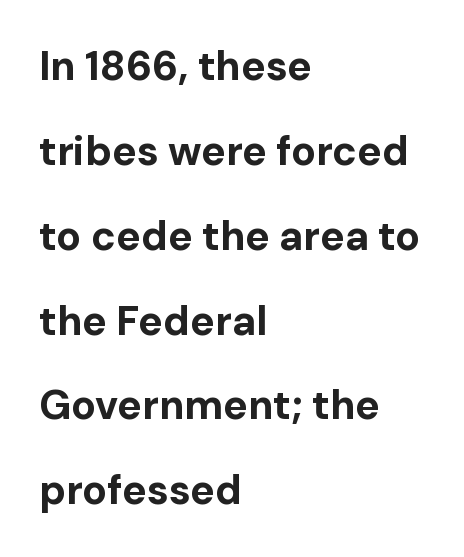
The rag falls on the right side of this text block. Think of a printed novel: that variable character pitch is what you see here. Words float on clear page, feet unadorned. The font's upright variant was chosen for this text.
